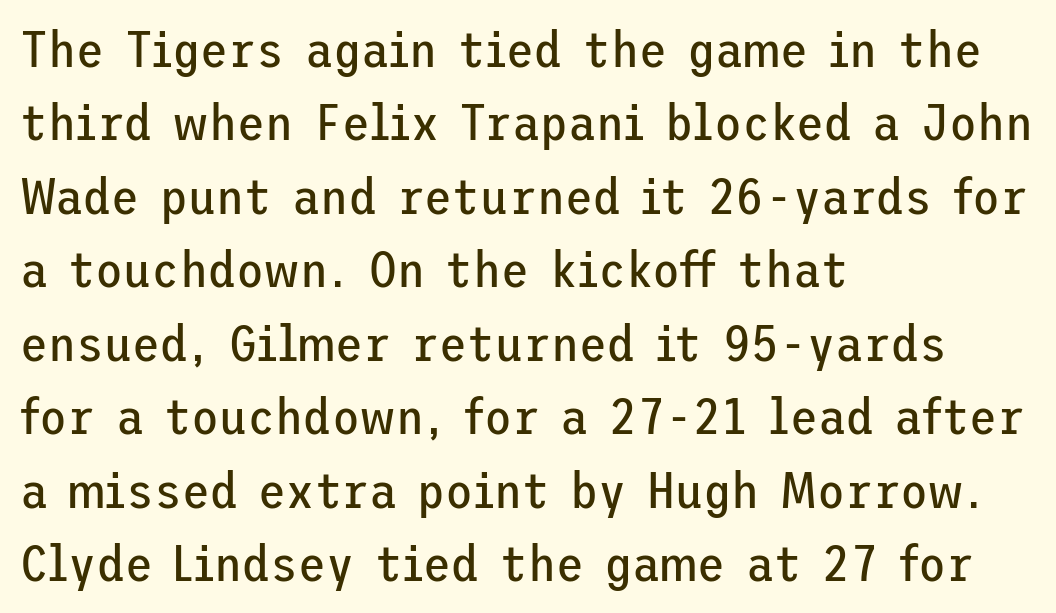
{"serif": "no", "italic": "no", "bold": "no", "weight": "regular", "width": "normal", "stroke_contrast": "low", "x_height": "medium", "underline": "no", "align": "left", "line_spacing": "normal", "line_spacing_ratio": 1.44, "letter_spacing": "normal", "letter_spacing_em": 0.0, "glyph_px": 51}
